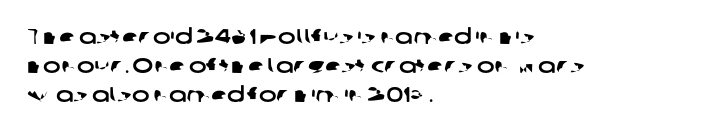
Q: Is the text underlined? A: No.
Q: How is the paragraph aligned? A: Left-aligned.
Q: Is the spacing between letters normal or unusually wide? A: Normal.
Q: Is the spacing between lines tight, normal or loose? A: Normal.
